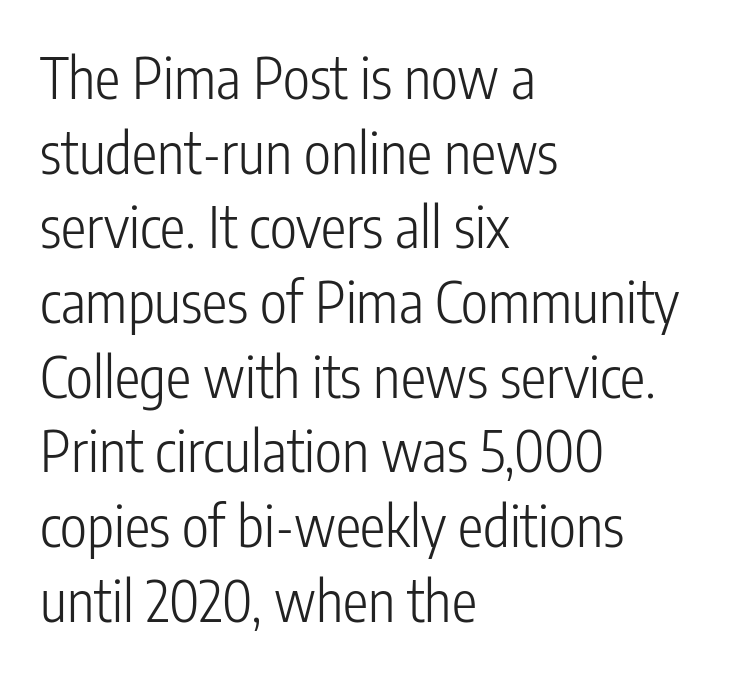
Q: Is the text bold? A: No.
Q: Is the text italic (slanted)? A: No, it is upright.
Q: Is the typeface a serif or a sans-serif typeface? A: Sans-serif.
Q: Is the text underlined? A: No.
Q: How is the paragraph aligned? A: Left-aligned.
Q: Is the spacing between letters normal or unusually wide? A: Normal.
Q: Is the spacing between lines tight, normal or loose? A: Normal.
Q: Width (condensed, normal, or wide)? A: Condensed.
Q: Stroke contrast? A: Low.
Q: x-height? A: Medium.
Q: Monospaced? A: No.
